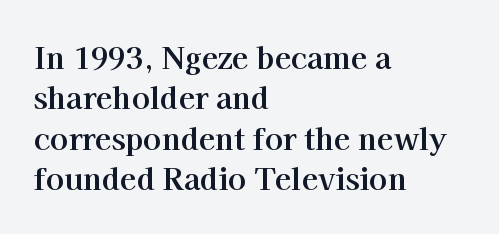
The image shows 30 px bold serif type, upright; set left-aligned, normal line spacing (1.35x), normal letter spacing, not underlined; high stroke contrast and a medium x-height.
